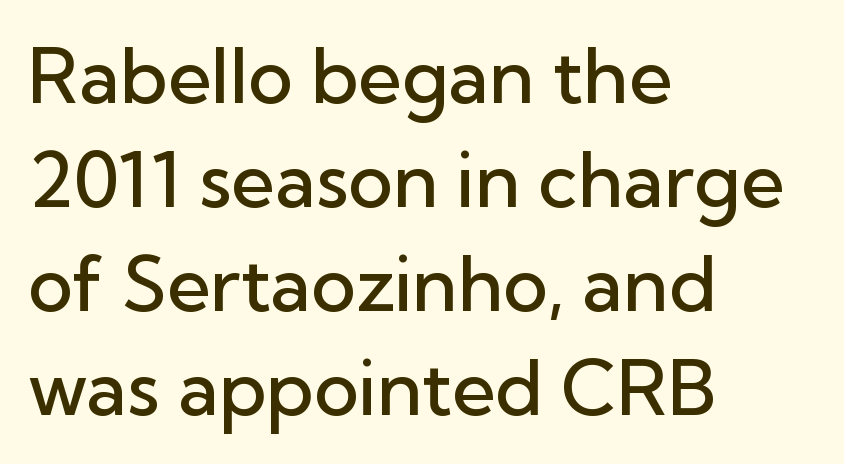
Bold? Not quite — semibold, heavier than regular but stopping short. Nothing unusual about the tracking: characters are spaced as the font intends. Line spacing here is normal. You can tell it's not italic because the verticals are truly vertical. This sample is left-justified, so line endings fall wherever the words run out. Each letter keeps its own natural width here, so spacing adapts to shape.
